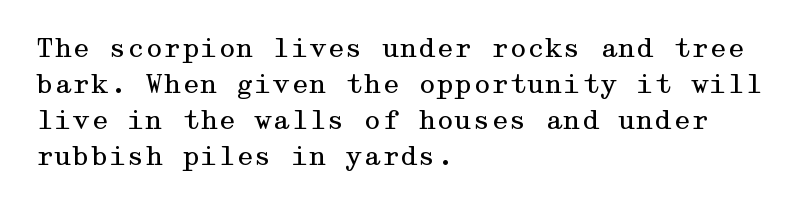
Q: Is the text bold? A: No.
Q: Is the text italic (slanted)? A: No, it is upright.
Q: Is the text underlined? A: No.
Q: How is the paragraph aligned? A: Left-aligned.
Q: Is the spacing between letters normal or unusually wide? A: Normal.
Q: Is the spacing between lines tight, normal or loose? A: Normal.
